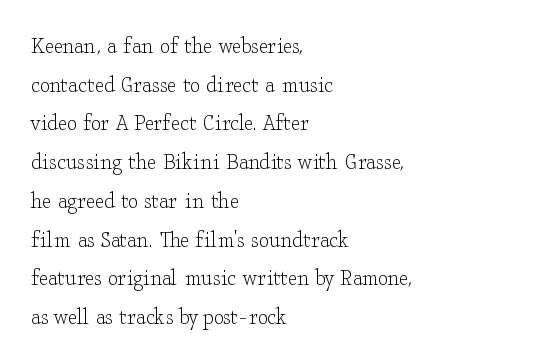
Notice how descenders clear the ascenders below comfortably — that's standard leading. Posture: vertical. Letter spacing: default. This rendering uses left alignment, leaving the right contour irregular.
